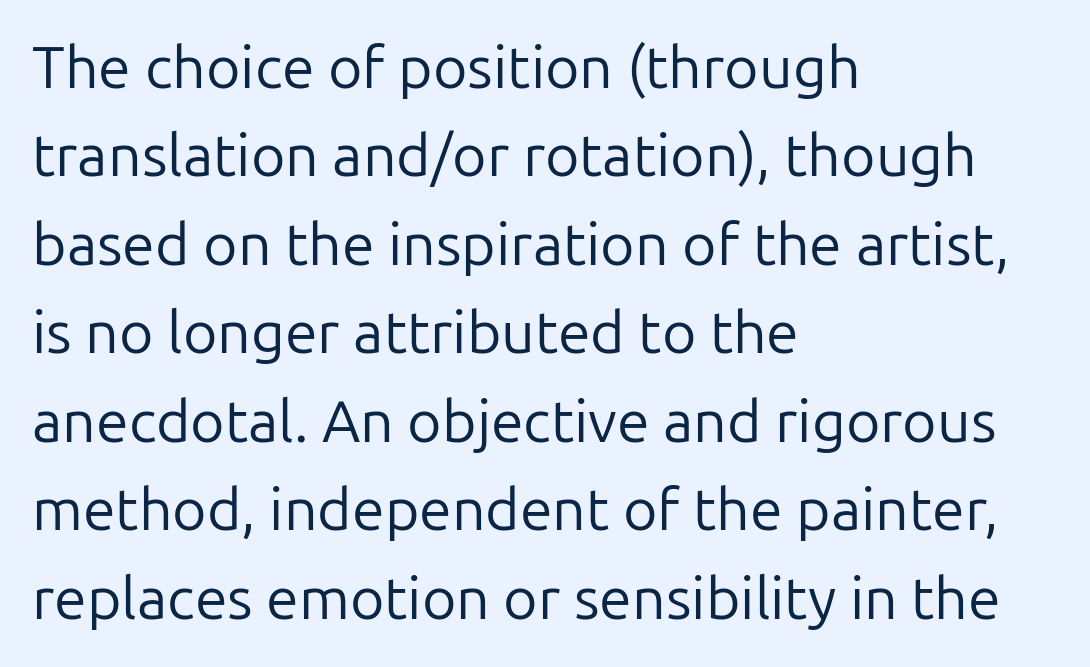
{"serif": "no", "italic": "no", "bold": "no", "weight": "regular", "width": "normal", "stroke_contrast": "low", "x_height": "medium", "monospaced": "no", "underline": "no", "align": "left", "line_spacing": "normal", "line_spacing_ratio": 1.5, "letter_spacing": "normal", "letter_spacing_em": 0.0, "glyph_px": 59}
